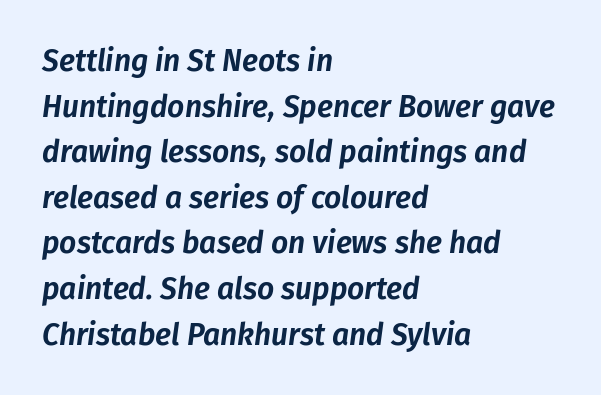
The image shows 30 px text type, italic (leaning right); set left-aligned, normal line spacing (1.52x), normal letter spacing, not underlined; low stroke contrast and a medium x-height.
